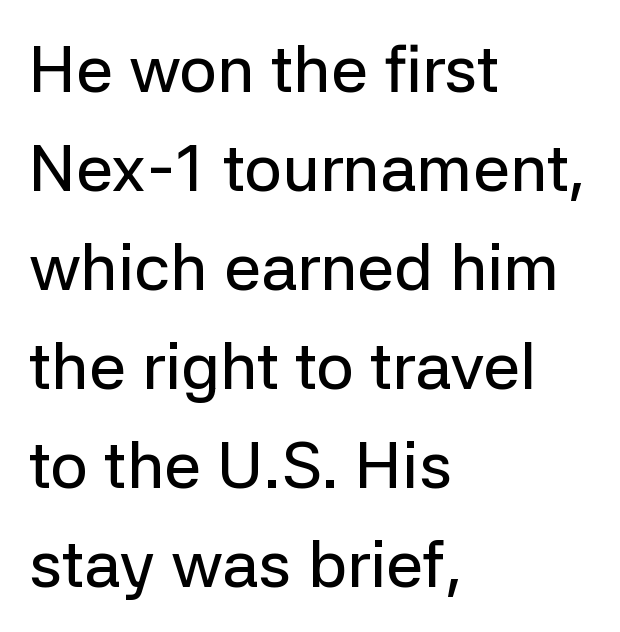
{"serif": "no", "italic": "no", "width": "normal", "stroke_contrast": "low", "x_height": "medium", "monospaced": "no", "underline": "no", "align": "left", "line_spacing": "normal", "line_spacing_ratio": 1.5, "letter_spacing": "normal", "letter_spacing_em": 0.0, "glyph_px": 66}
